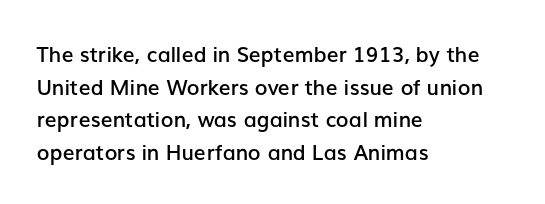
{"italic": "no", "bold": "semi", "underline": "no", "align": "left", "line_spacing": "normal", "line_spacing_ratio": 1.55, "letter_spacing": "normal", "letter_spacing_em": 0.0, "glyph_px": 21}
